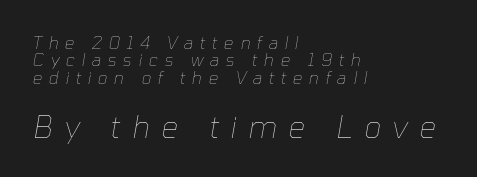
The image shows 30 px thin type, italic (leaning right); set left-aligned, tight line spacing (1.02x), unusually wide letter spacing (+0.39 em), not underlined; the second (bottom) block is 1.76x larger; low stroke contrast and a medium x-height.
